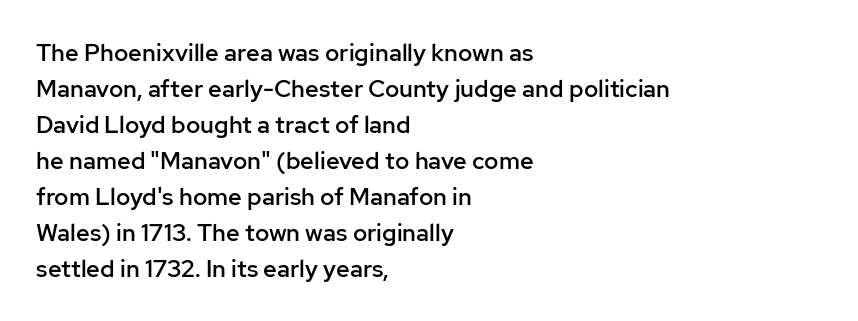
The image shows 24 px text type, upright; set left-aligned, normal line spacing (1.5x), normal letter spacing, not underlined.
